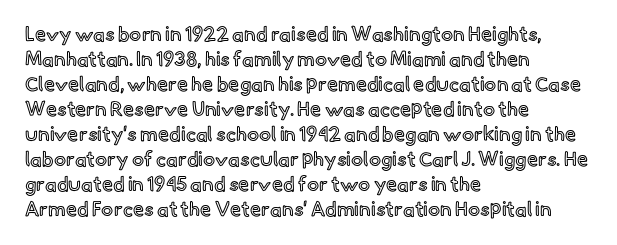
The image shows 20 px text type, upright; set left-aligned, normal line spacing (1.25x), normal letter spacing, not underlined.
